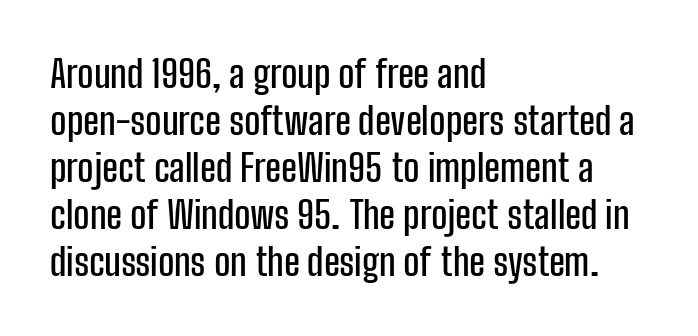
Honestly, the letter spacing is just normal — you wouldn't notice it. The passage is arranged the way most books set body copy — flush left. This sample has the flowing, uneven cadence of proportional lettering. Letterform terminals end flat and unadorned throughout the passage. Style check: upright. Underlining? Definitely not there.
